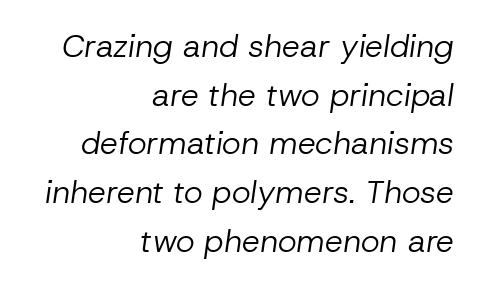
The zone under the glyphs is completely vacant. The tracking reads as untouched default to a designer's eye. One-word summary of the alignment: right. How would I describe the line gaps? Plain and ordinary.
